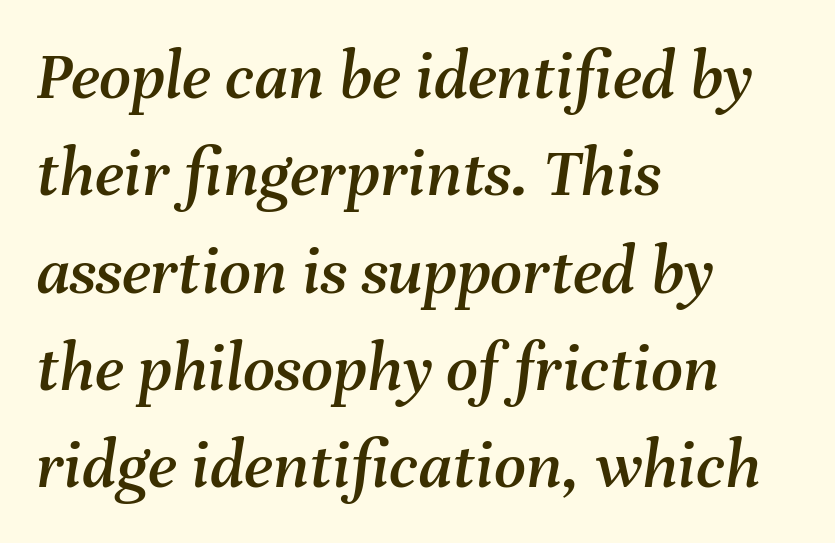
{"italic": "yes", "lean": "right", "slant_degrees": 8, "width": "normal", "stroke_contrast": "medium", "x_height": "medium", "monospaced": "no", "underline": "no", "align": "left", "line_spacing": "normal", "line_spacing_ratio": 1.39, "letter_spacing": "normal", "letter_spacing_em": 0.0, "glyph_px": 70}
